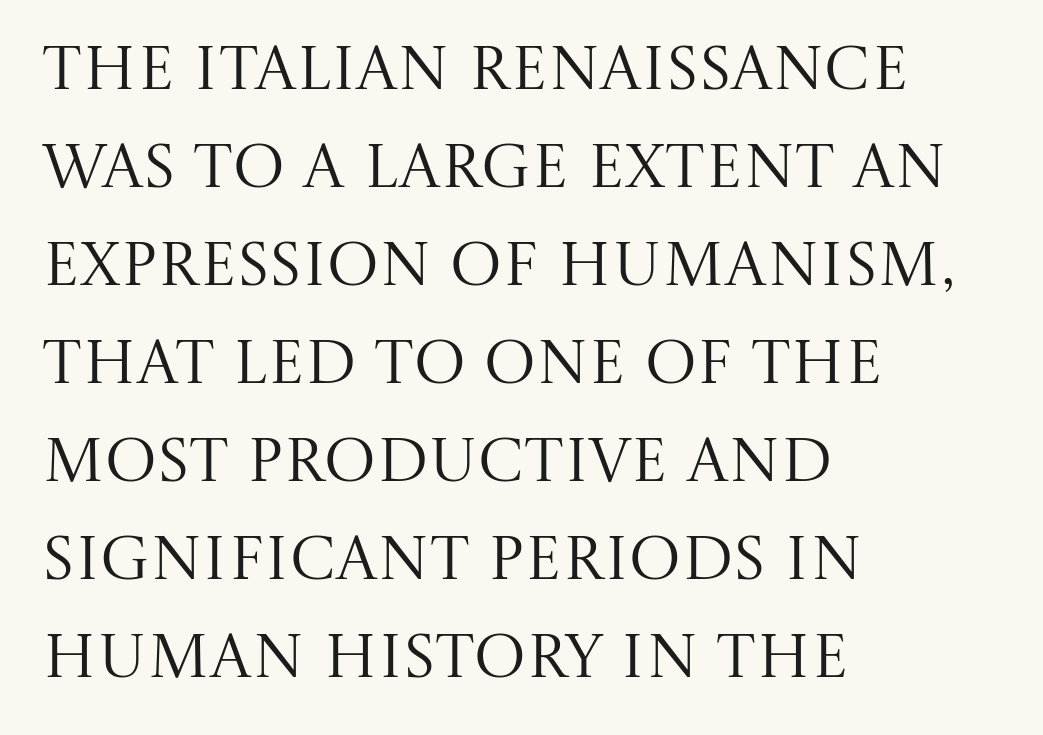
The image shows 62 px regular-weight serif type, upright; set left-aligned, normal line spacing (1.58x), normal letter spacing, not underlined; medium stroke contrast and a large x-height.
